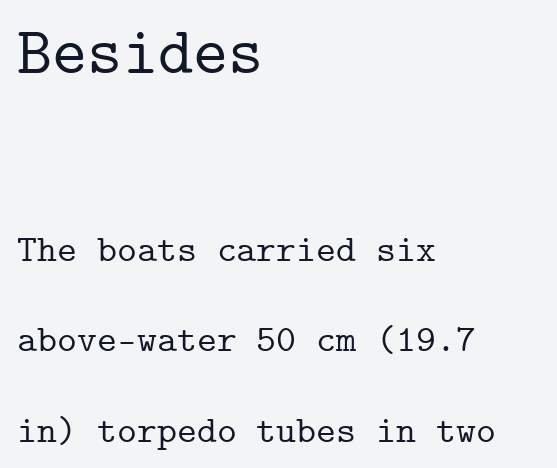
{"serif": "yes", "italic": "no", "width": "normal", "stroke_contrast": "low", "x_height": "medium", "monospaced": "yes", "underline": "no", "align": "left", "line_spacing": "loose", "line_spacing_ratio": 2.37, "letter_spacing": "normal", "letter_spacing_em": 0.0, "larger_block": "first", "size_ratio": 1.76, "glyph_px": 67}
